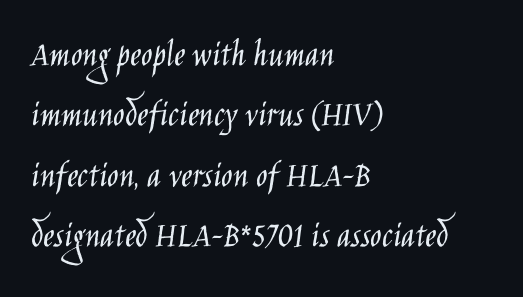
Q: Is the text bold? A: No.
Q: Is the text italic (slanted)? A: Yes.
Q: Is the typeface a serif or a sans-serif typeface? A: Sans-serif.
Q: Is the text underlined? A: No.
Q: How is the paragraph aligned? A: Left-aligned.
Q: Is the spacing between letters normal or unusually wide? A: Normal.
Q: Is the spacing between lines tight, normal or loose? A: Normal.
Q: Width (condensed, normal, or wide)? A: Condensed.
Q: Stroke contrast? A: Low.
Q: x-height? A: Large.
Q: Monospaced? A: No.
